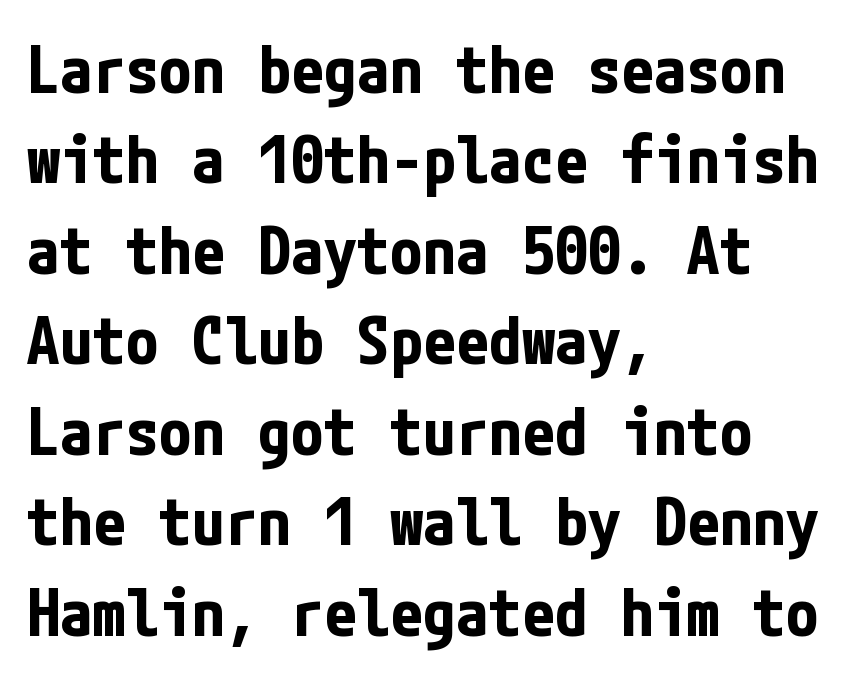
The image shows 66 px bold, condensed sans-serif type, upright; set left-aligned, normal line spacing (1.37x), normal letter spacing, not underlined; low stroke contrast and a medium x-height.
